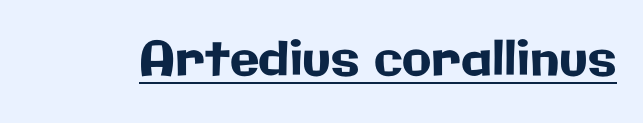
{"serif": "no", "italic": "no", "width": "normal", "stroke_contrast": "low", "x_height": "medium", "monospaced": "no", "underline": "yes", "letter_spacing": "normal", "letter_spacing_em": 0.0, "glyph_px": 48}
